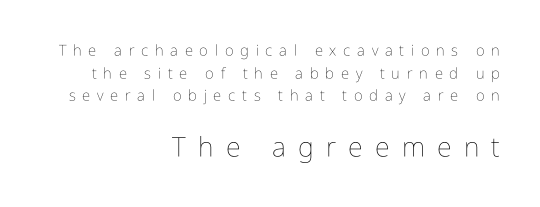
Leading: standard. This reads as an unemphasized weight, regular at the heaviest. Alignment: flush right. These lines have a slow, spaced-out rhythm from letter to letter.
